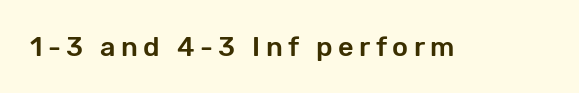
Underlining? Definitely not there. Observe the wide spacing: letters keep a clear distance from each other. Is there any slant? The stems are plumb.
